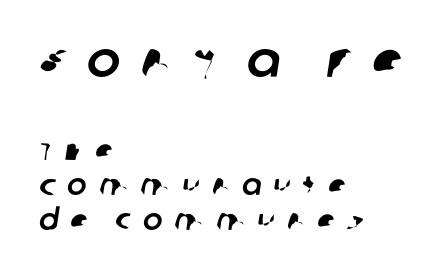
{"serif": "no", "width": "normal", "stroke_contrast": "low", "x_height": "large", "monospaced": "no", "underline": "no", "align": "left", "line_spacing_ratio": 1.19, "letter_spacing": "wide", "letter_spacing_em": 0.41, "larger_block": "first", "size_ratio": 1.72, "glyph_px": 50}
